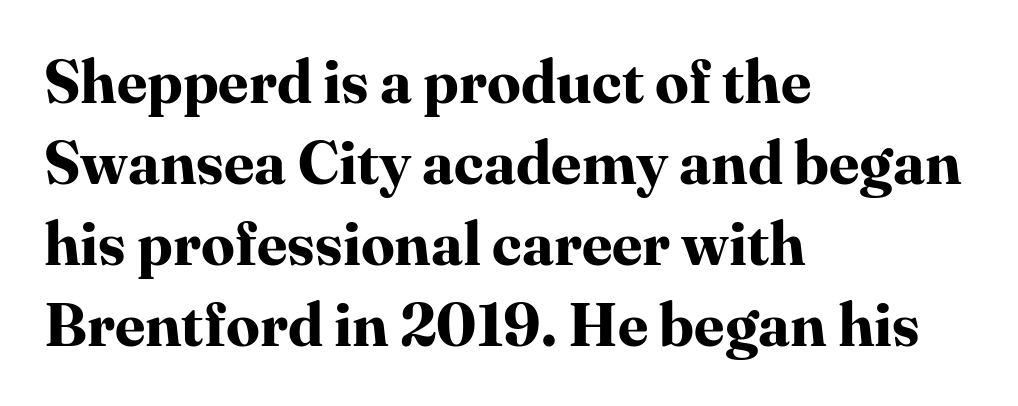
{"serif": "yes", "italic": "no", "bold": "yes", "weight": "bold", "width": "normal", "stroke_contrast": "high", "x_height": "medium", "monospaced": "no", "underline": "no", "align": "left", "line_spacing": "normal", "line_spacing_ratio": 1.35, "letter_spacing": "normal", "letter_spacing_em": 0.0, "glyph_px": 60}
